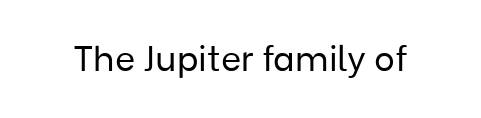
{"serif": "no", "italic": "no", "bold": "no", "weight": "regular", "width": "normal", "stroke_contrast": "low", "x_height": "medium", "monospaced": "no", "underline": "no", "letter_spacing": "normal", "letter_spacing_em": 0.0, "glyph_px": 35}
